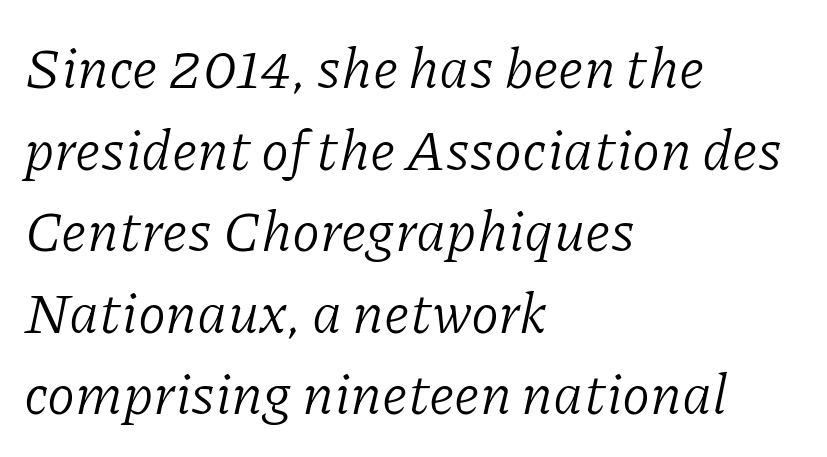
Q: Is the text bold? A: No.
Q: Is the text italic (slanted)? A: Yes, it leans right by about 11 degrees.
Q: Is the typeface a serif or a sans-serif typeface? A: Serif.
Q: Is the text underlined? A: No.
Q: How is the paragraph aligned? A: Left-aligned.
Q: Is the spacing between letters normal or unusually wide? A: Normal.
Q: Is the spacing between lines tight, normal or loose? A: Normal.
Q: Width (condensed, normal, or wide)? A: Normal.
Q: Stroke contrast? A: Low.
Q: x-height? A: Medium.
Q: Monospaced? A: No.
